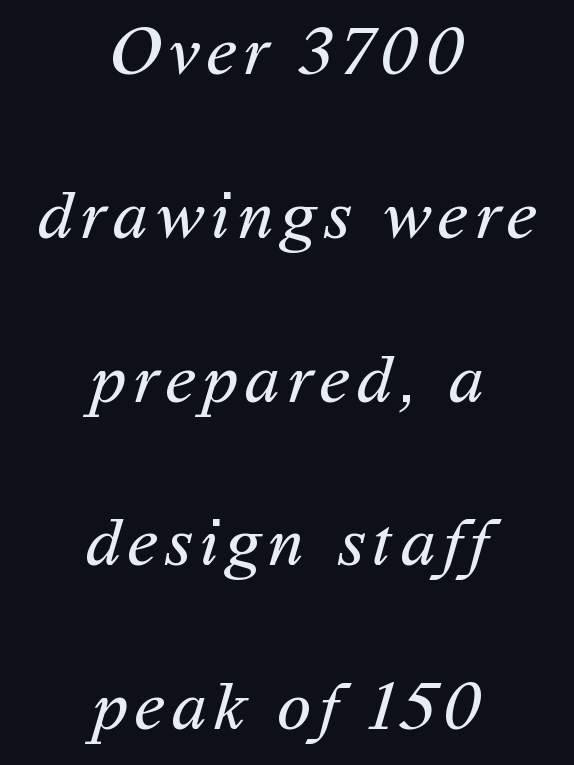
Q: Is the text bold? A: No.
Q: Is the typeface a serif or a sans-serif typeface? A: Sans-serif.
Q: Is the text underlined? A: No.
Q: How is the paragraph aligned? A: Centered.
Q: Is the spacing between lines tight, normal or loose? A: Loose.
Q: Width (condensed, normal, or wide)? A: Normal.
Q: Stroke contrast? A: Medium.
Q: x-height? A: Medium.
Q: Monospaced? A: No.
